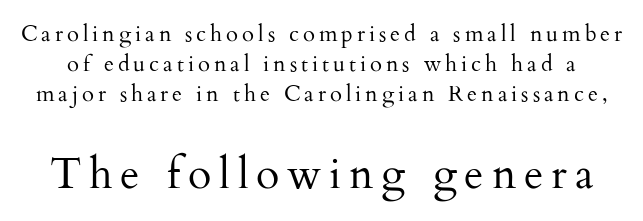
{"serif": "yes", "italic": "no", "bold": "no", "weight": "regular", "width": "normal", "stroke_contrast": "medium", "x_height": "small", "monospaced": "no", "underline": "no", "line_spacing": "normal", "line_spacing_ratio": 1.36, "larger_block": "second", "size_ratio": 1.95, "glyph_px": 43}
